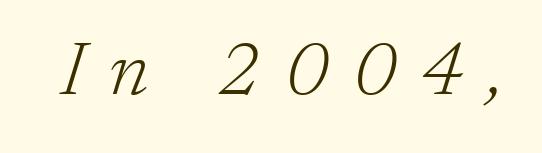
{"serif": "yes", "italic": "yes", "lean": "right", "slant_degrees": 17, "bold": "no", "weight": "light", "width": "normal", "stroke_contrast": "low", "x_height": "medium", "monospaced": "no", "underline": "no", "letter_spacing": "wide", "letter_spacing_em": 0.33, "glyph_px": 76}
